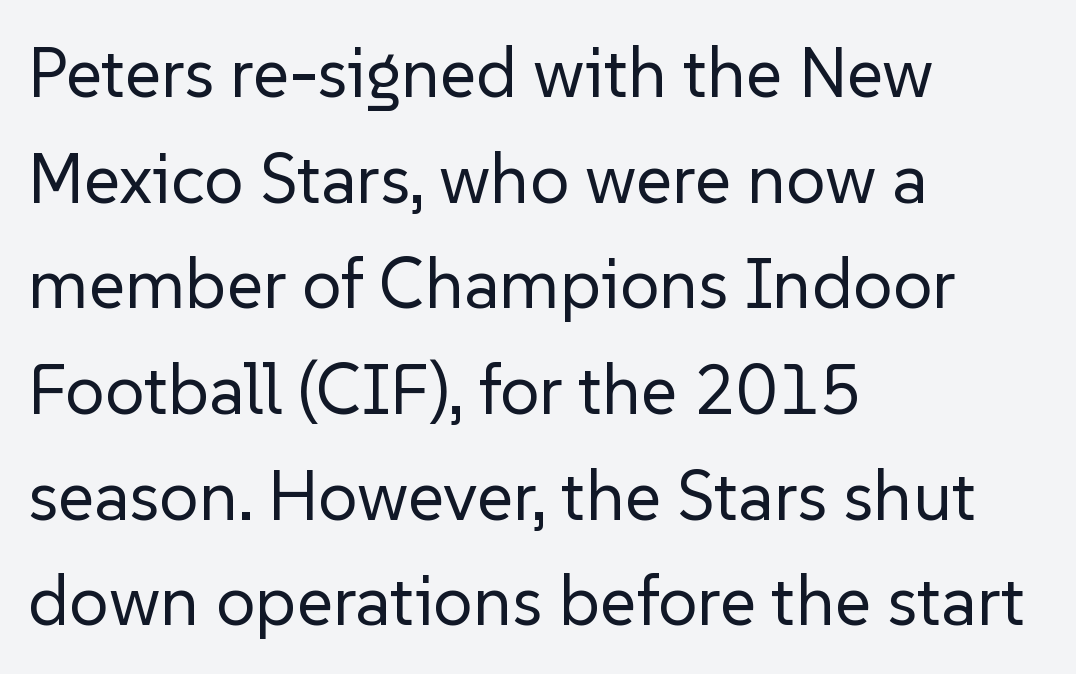
Q: Is the text bold? A: No.
Q: Is the text italic (slanted)? A: No, it is upright.
Q: Is the typeface a serif or a sans-serif typeface? A: Sans-serif.
Q: Is the text underlined? A: No.
Q: How is the paragraph aligned? A: Left-aligned.
Q: Is the spacing between letters normal or unusually wide? A: Normal.
Q: Is the spacing between lines tight, normal or loose? A: Normal.
Q: Width (condensed, normal, or wide)? A: Normal.
Q: Stroke contrast? A: Low.
Q: x-height? A: Medium.
Q: Monospaced? A: No.
